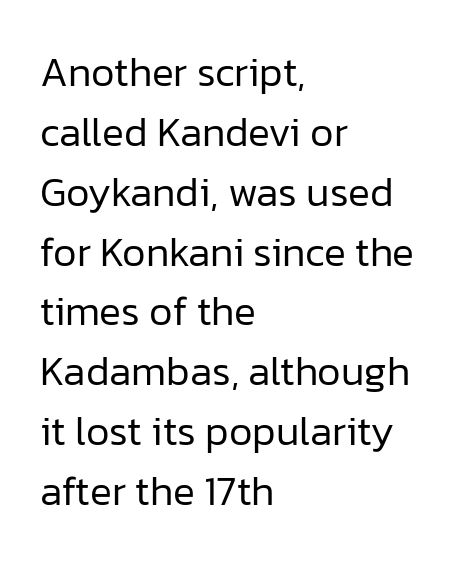
Q: Is the text bold? A: No.
Q: Is the text italic (slanted)? A: No, it is upright.
Q: Is the typeface a serif or a sans-serif typeface? A: Sans-serif.
Q: Is the text underlined? A: No.
Q: How is the paragraph aligned? A: Left-aligned.
Q: Is the spacing between letters normal or unusually wide? A: Normal.
Q: Is the spacing between lines tight, normal or loose? A: Normal.
Q: Width (condensed, normal, or wide)? A: Normal.
Q: Stroke contrast? A: Low.
Q: x-height? A: Medium.
Q: Monospaced? A: No.
